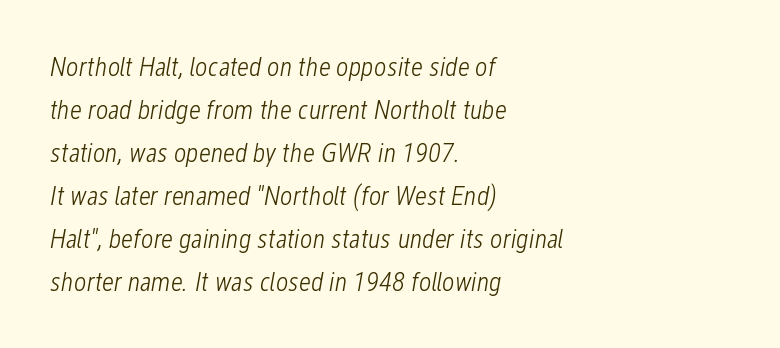
Q: Is the text bold? A: No.
Q: Is the text italic (slanted)? A: Yes, it leans right by about 12 degrees.
Q: Is the text underlined? A: No.
Q: How is the paragraph aligned? A: Left-aligned.
Q: Is the spacing between letters normal or unusually wide? A: Normal.
Q: Is the spacing between lines tight, normal or loose? A: Normal.
